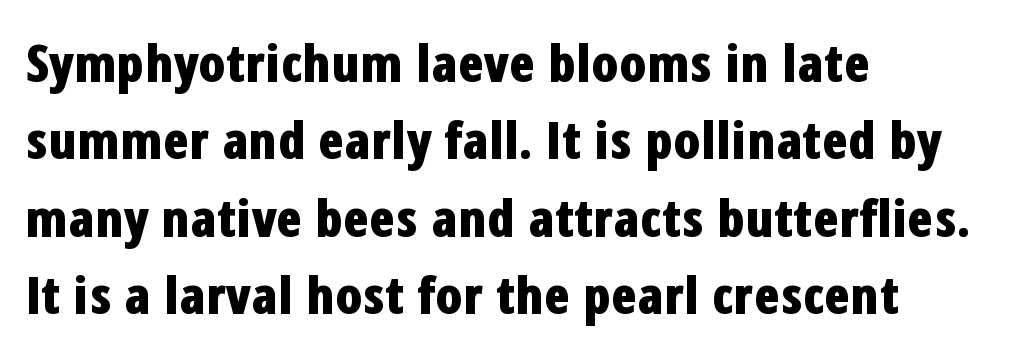
Q: Is the text bold? A: Yes.
Q: Is the text italic (slanted)? A: No, it is upright.
Q: Is the typeface a serif or a sans-serif typeface? A: Sans-serif.
Q: Is the text underlined? A: No.
Q: How is the paragraph aligned? A: Left-aligned.
Q: Is the spacing between letters normal or unusually wide? A: Normal.
Q: Is the spacing between lines tight, normal or loose? A: Normal.
Q: Width (condensed, normal, or wide)? A: Condensed.
Q: Stroke contrast? A: Low.
Q: x-height? A: Medium.
Q: Monospaced? A: No.
